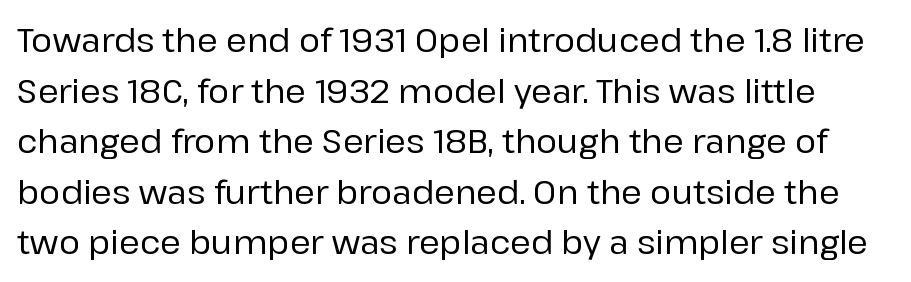
Q: Is the text italic (slanted)? A: No, it is upright.
Q: Is the typeface a serif or a sans-serif typeface? A: Sans-serif.
Q: Is the text underlined? A: No.
Q: Is the spacing between letters normal or unusually wide? A: Normal.
Q: Is the spacing between lines tight, normal or loose? A: Normal.
Q: Width (condensed, normal, or wide)? A: Normal.
Q: Stroke contrast? A: Low.
Q: x-height? A: Medium.
Q: Monospaced? A: No.
